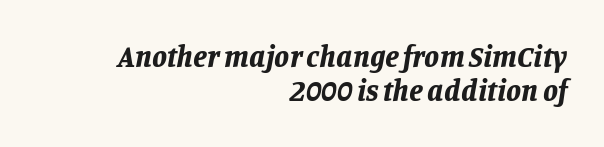
The image shows 30 px bold type, italic (leaning right); set right-aligned, tight line spacing (1.15x), normal letter spacing, not underlined; low stroke contrast and a large x-height.
